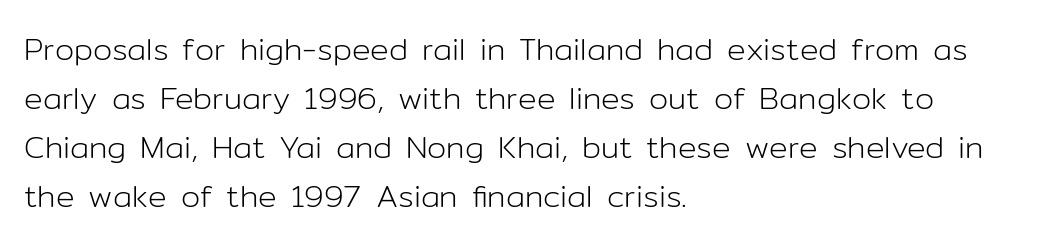
Q: Is the text bold? A: No.
Q: Is the text italic (slanted)? A: No, it is upright.
Q: Is the typeface a serif or a sans-serif typeface? A: Sans-serif.
Q: Is the text underlined? A: No.
Q: How is the paragraph aligned? A: Left-aligned.
Q: Is the spacing between letters normal or unusually wide? A: Normal.
Q: Is the spacing between lines tight, normal or loose? A: Normal.
Q: Width (condensed, normal, or wide)? A: Normal.
Q: Stroke contrast? A: Low.
Q: x-height? A: Medium.
Q: Monospaced? A: No.
